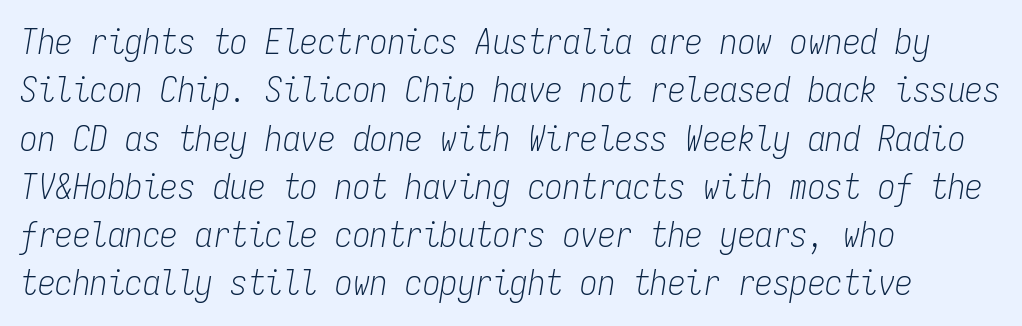
{"italic": "yes", "lean": "right", "slant_degrees": 9, "bold": "no", "weight": "light", "width": "condensed", "stroke_contrast": "low", "x_height": "medium", "monospaced": "yes", "underline": "no", "align": "left", "line_spacing": "normal", "line_spacing_ratio": 1.38, "letter_spacing": "normal", "letter_spacing_em": 0.0, "glyph_px": 35}
